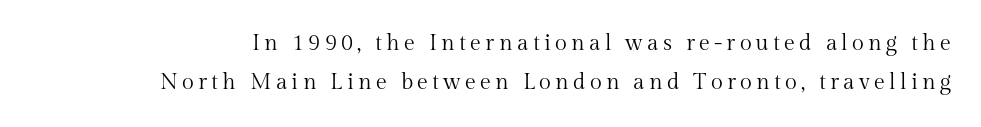
The image shows 22 px text type, upright; set line spacing 1.79x, not underlined.
